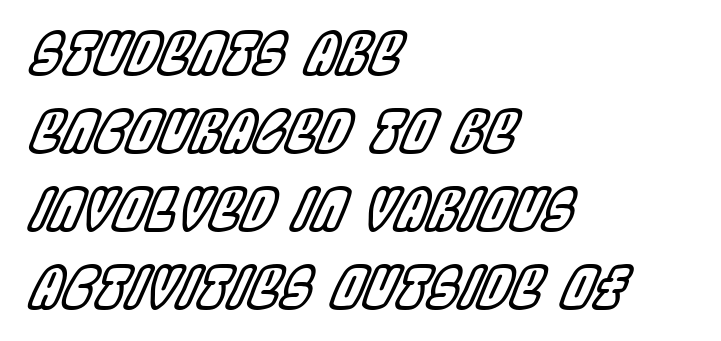
{"italic": "yes", "lean": "right", "slant_degrees": 22, "width": "condensed", "x_height": "large", "monospaced": "no", "underline": "no", "align": "left", "line_spacing": "normal", "line_spacing_ratio": 1.37, "letter_spacing": "normal", "letter_spacing_em": 0.0, "glyph_px": 57}
